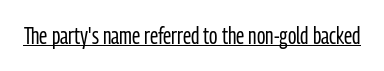
Q: Is the text bold? A: No.
Q: Is the text italic (slanted)? A: No, it is upright.
Q: Is the text underlined? A: Yes.
Q: Is the spacing between letters normal or unusually wide? A: Normal.
